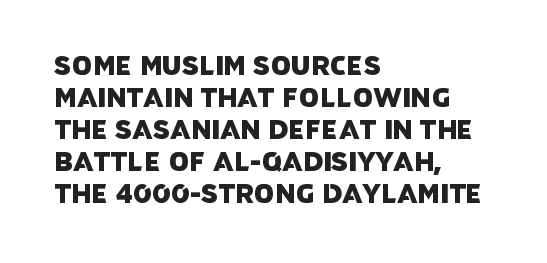
Q: Is the text underlined? A: No.
Q: How is the paragraph aligned? A: Left-aligned.
Q: Is the spacing between letters normal or unusually wide? A: Normal.
